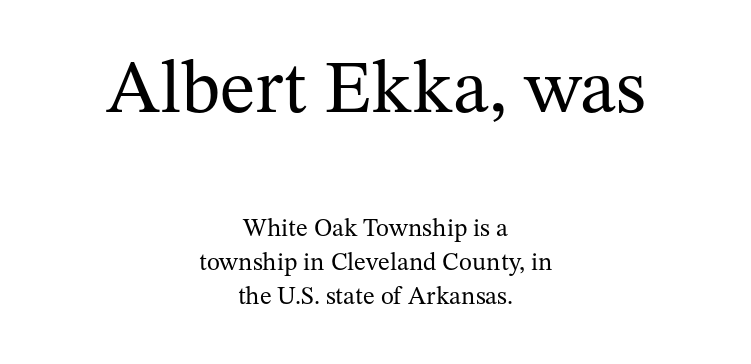
Q: Is the text bold? A: No.
Q: Is the text italic (slanted)? A: No, it is upright.
Q: Is the typeface a serif or a sans-serif typeface? A: Serif.
Q: Is the text underlined? A: No.
Q: How is the paragraph aligned? A: Centered.
Q: Is the spacing between letters normal or unusually wide? A: Normal.
Q: Is the spacing between lines tight, normal or loose? A: Normal.
Q: Which block of text is set in a larger size, the first (top) or the second (bottom)? A: The first (top) one.
Q: Width (condensed, normal, or wide)? A: Normal.
Q: Stroke contrast? A: Medium.
Q: x-height? A: Medium.
Q: Monospaced? A: No.
